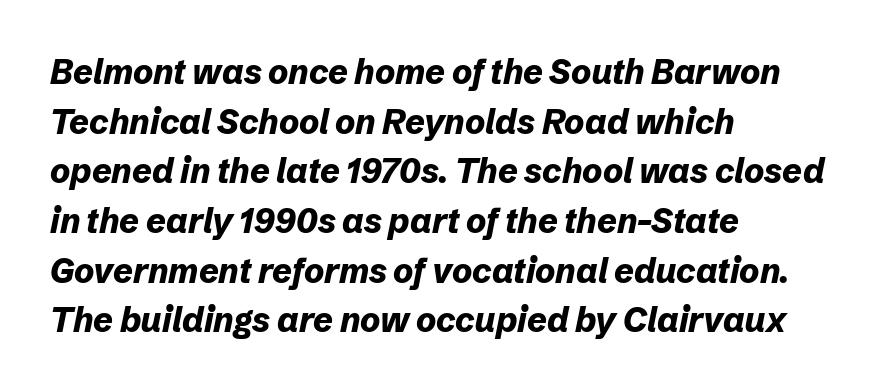
Q: Is the text bold? A: Yes.
Q: Is the text italic (slanted)? A: Yes, it leans right by about 12 degrees.
Q: Is the text underlined? A: No.
Q: How is the paragraph aligned? A: Left-aligned.
Q: Is the spacing between letters normal or unusually wide? A: Normal.
Q: Is the spacing between lines tight, normal or loose? A: Normal.
Q: Width (condensed, normal, or wide)? A: Normal.
Q: Stroke contrast? A: Low.
Q: x-height? A: Medium.
Q: Monospaced? A: No.
